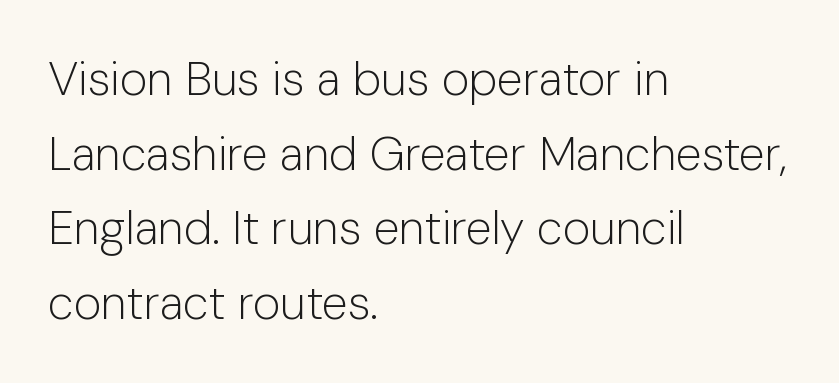
{"serif": "no", "italic": "no", "bold": "no", "weight": "light", "width": "normal", "stroke_contrast": "low", "x_height": "medium", "monospaced": "no", "underline": "no", "align": "left", "line_spacing": "normal", "line_spacing_ratio": 1.59, "letter_spacing": "normal", "letter_spacing_em": 0.0, "glyph_px": 47}
